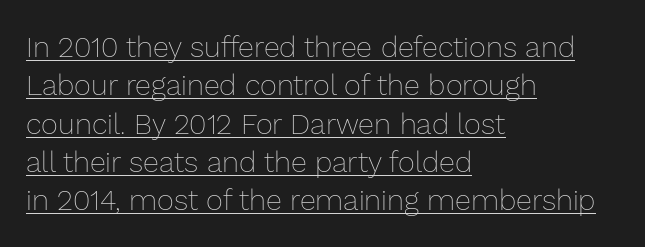
Q: Is the text bold? A: No.
Q: Is the text italic (slanted)? A: No, it is upright.
Q: Is the text underlined? A: Yes.
Q: How is the paragraph aligned? A: Left-aligned.
Q: Is the spacing between letters normal or unusually wide? A: Normal.
Q: Is the spacing between lines tight, normal or loose? A: Normal.
Q: Width (condensed, normal, or wide)? A: Normal.
Q: Stroke contrast? A: Low.
Q: x-height? A: Medium.
Q: Monospaced? A: No.
